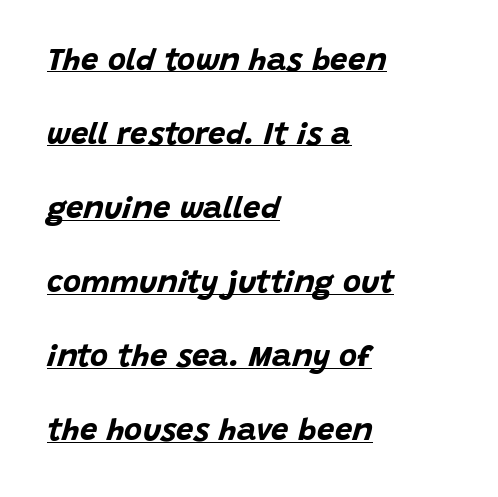
{"italic": "yes", "lean": "right", "slant_degrees": 15, "bold": "yes", "weight": "bold", "width": "normal", "stroke_contrast": "low", "x_height": "large", "monospaced": "no", "underline": "yes", "align": "left", "line_spacing": "loose", "line_spacing_ratio": 2.39, "letter_spacing": "normal", "letter_spacing_em": 0.0, "glyph_px": 31}
